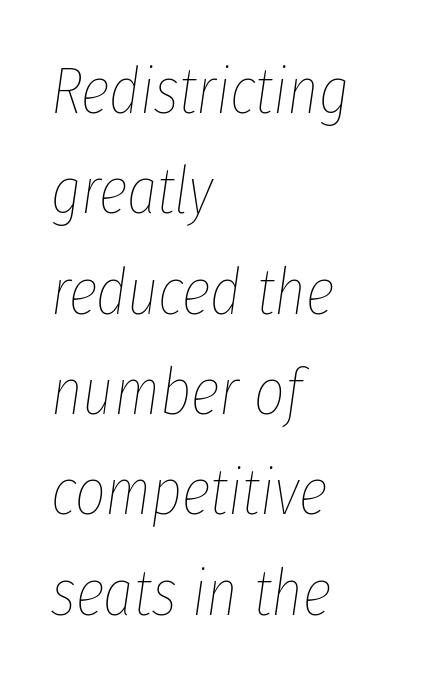
The image shows 66 px thin, condensed type, italic (leaning right); set left-aligned, normal line spacing (1.52x), normal letter spacing, not underlined; low stroke contrast and a medium x-height.
